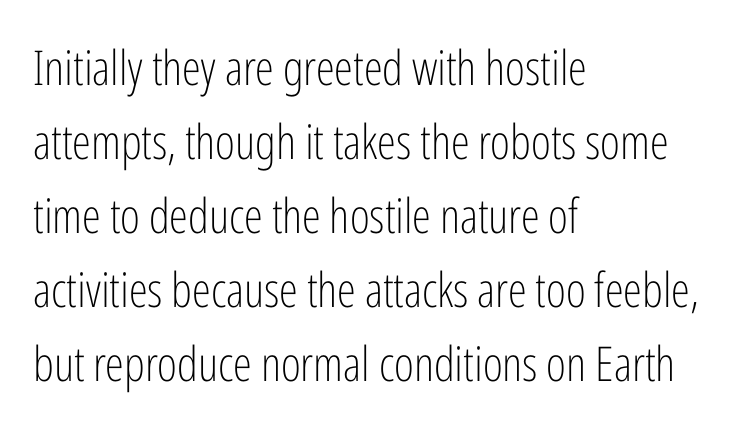
Letters have the restrained weight of plain body copy at most. The leading is moderate, giving the passage an even texture. Honestly, the letter spacing is just normal — you wouldn't notice it. If you drew a line through each stem, it would be perfectly vertical.
